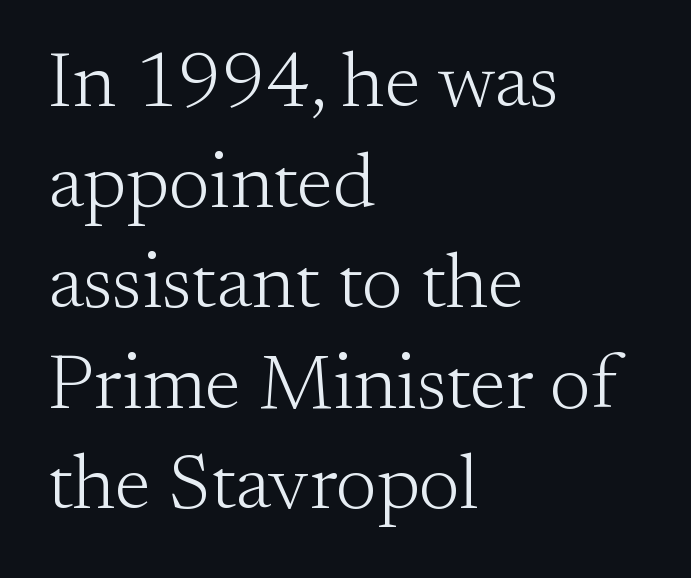
{"serif": "yes", "italic": "no", "bold": "no", "weight": "light", "width": "normal", "stroke_contrast": "medium", "x_height": "small", "monospaced": "no", "underline": "no", "align": "left", "line_spacing": "normal", "line_spacing_ratio": 1.29, "letter_spacing": "normal", "letter_spacing_em": 0.0, "glyph_px": 78}
